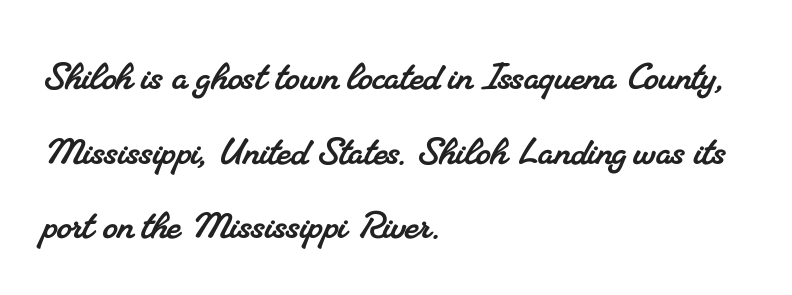
The image shows 47 px serif type; set left-aligned, normal line spacing (1.59x), normal letter spacing, not underlined; medium stroke contrast and a small x-height.
